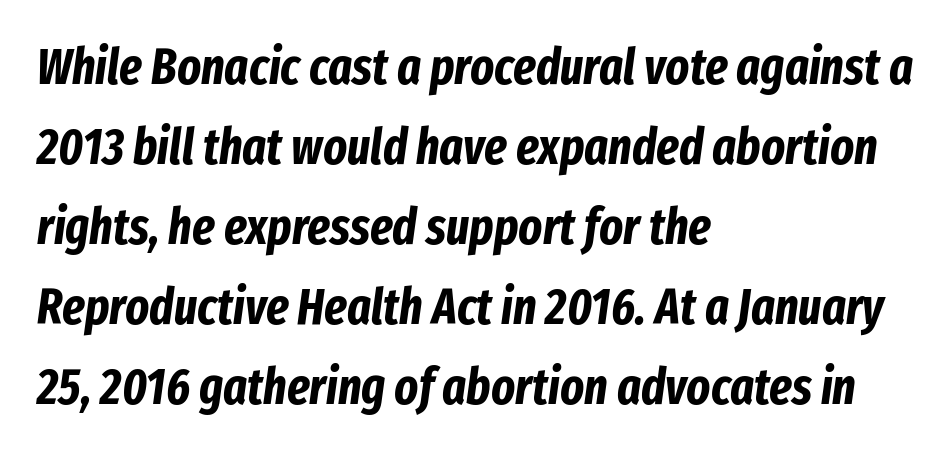
{"italic": "yes", "lean": "right", "slant_degrees": 8, "bold": "yes", "weight": "bold", "width": "condensed", "stroke_contrast": "low", "x_height": "medium", "monospaced": "no", "underline": "no", "align": "left", "line_spacing": "normal", "line_spacing_ratio": 1.6, "letter_spacing": "normal", "letter_spacing_em": 0.0, "glyph_px": 50}
